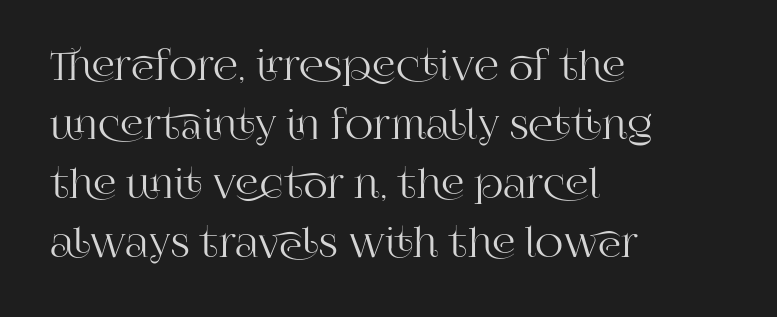
The letters advance in unequal steps, a hallmark of proportional type. Short note: letters normally spaced. This block has exactly the height ordinary leading produces. The letters stand straight up with perfectly vertical stems. The typesetter chose a ragged-right arrangement here.
